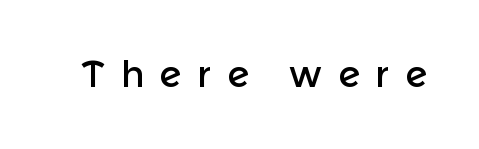
{"serif": "no", "italic": "no", "width": "normal", "x_height": "medium", "monospaced": "no", "underline": "no", "letter_spacing": "wide", "letter_spacing_em": 0.43, "glyph_px": 36}
